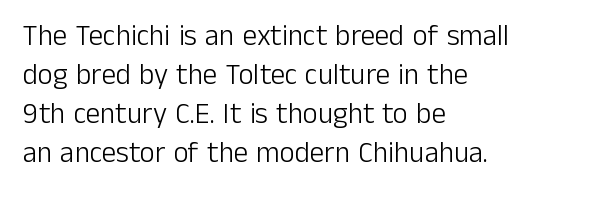
Q: Is the text bold? A: No.
Q: Is the text italic (slanted)? A: No, it is upright.
Q: Is the typeface a serif or a sans-serif typeface? A: Sans-serif.
Q: Is the text underlined? A: No.
Q: How is the paragraph aligned? A: Left-aligned.
Q: Is the spacing between letters normal or unusually wide? A: Normal.
Q: Is the spacing between lines tight, normal or loose? A: Normal.
Q: Width (condensed, normal, or wide)? A: Normal.
Q: Stroke contrast? A: Low.
Q: x-height? A: Medium.
Q: Monospaced? A: No.
